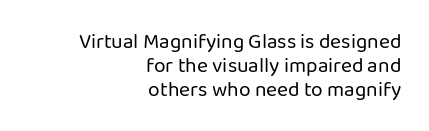
The image shows 21 px text type, upright; set right-aligned, tight line spacing (1.14x), normal letter spacing, not underlined.
